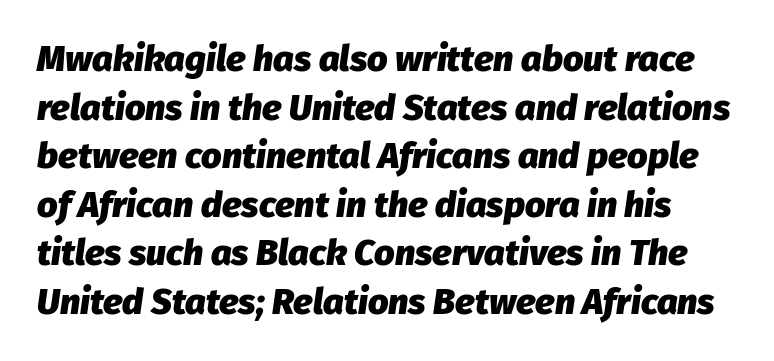
Look at the tracking — it's just the regular setting, nothing added. In terms of leading, this rendering sits right in the middle. Descender tails drop into unmarked territory. Strong, thick strokes mark this as bold type. These lines are rendered in a variable-pitch font. Every character sits at an angle, as italics do.
